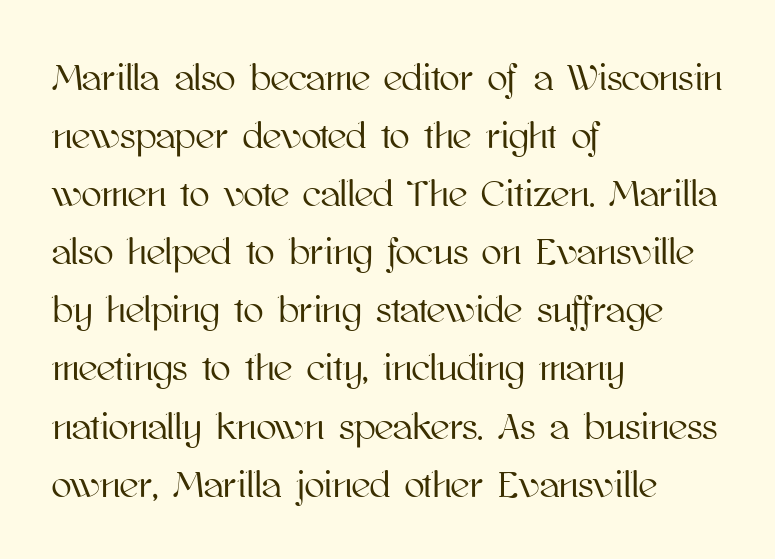
The image shows 37 px text type, upright; set left-aligned, normal line spacing (1.57x), normal letter spacing, not underlined; high stroke contrast and a medium x-height.
